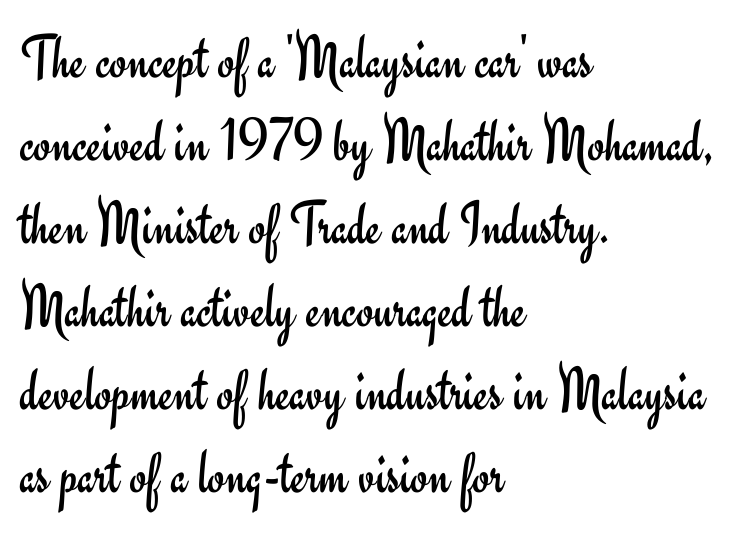
The image shows 62 px regular-weight sans-serif type; set left-aligned, normal line spacing (1.34x), normal letter spacing, not underlined; low stroke contrast and a small x-height.
